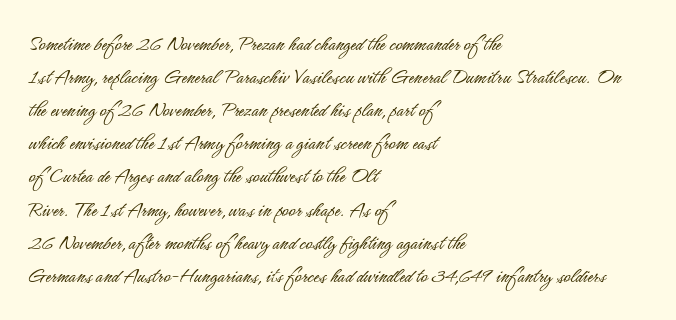
The image shows 23 px text type; set left-aligned, normal line spacing (1.44x), normal letter spacing, not underlined.
